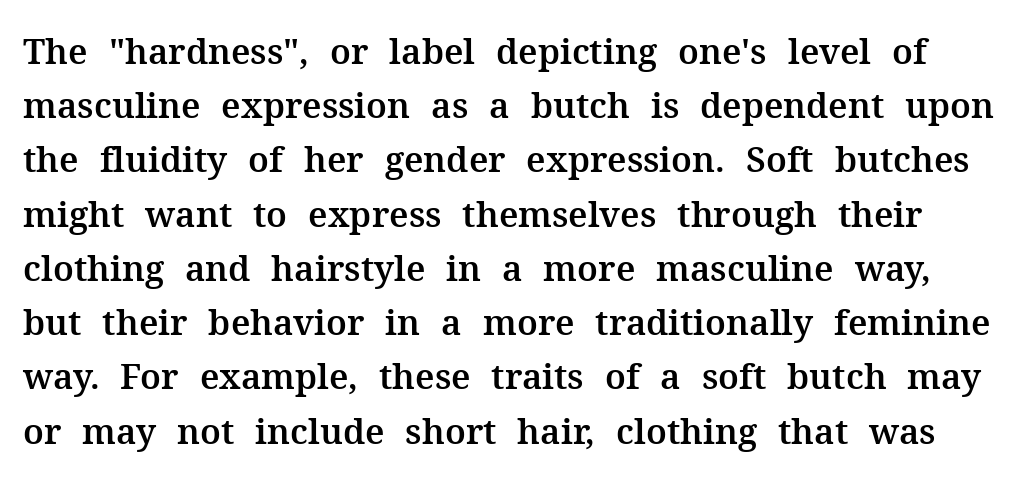
{"serif": "yes", "italic": "no", "width": "normal", "stroke_contrast": "medium", "x_height": "medium", "monospaced": "no", "underline": "no", "line_spacing": "normal", "line_spacing_ratio": 1.55, "letter_spacing": "normal", "letter_spacing_em": 0.0, "glyph_px": 35}
